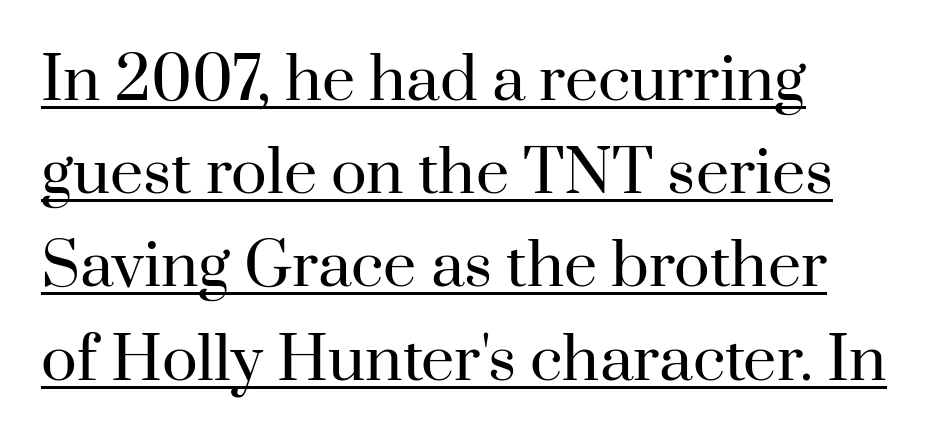
Q: Is the text bold? A: No.
Q: Is the text italic (slanted)? A: No, it is upright.
Q: Is the typeface a serif or a sans-serif typeface? A: Serif.
Q: Is the text underlined? A: Yes.
Q: How is the paragraph aligned? A: Left-aligned.
Q: Is the spacing between letters normal or unusually wide? A: Normal.
Q: Is the spacing between lines tight, normal or loose? A: Normal.
Q: Width (condensed, normal, or wide)? A: Normal.
Q: Stroke contrast? A: High.
Q: x-height? A: Small.
Q: Monospaced? A: No.
